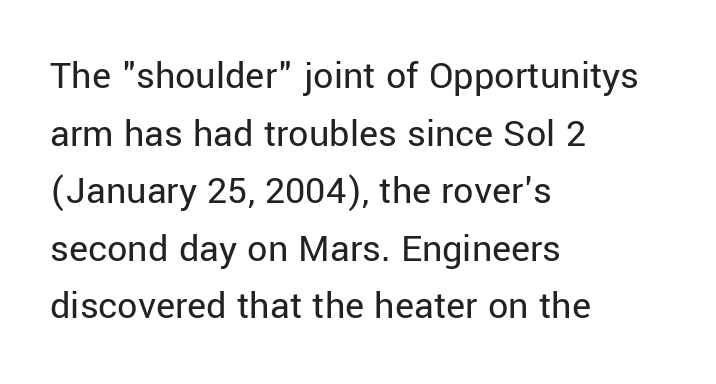
The image shows 40 px regular-weight sans-serif type, upright; set left-aligned, normal line spacing (1.44x), normal letter spacing, not underlined; low stroke contrast and a medium x-height.
